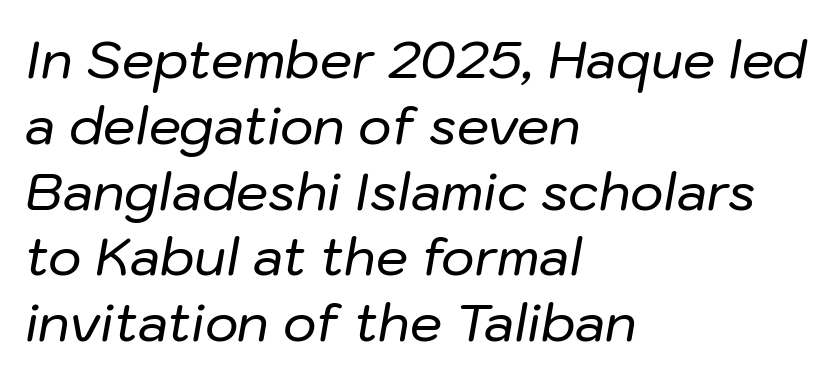
{"italic": "yes", "lean": "right", "slant_degrees": 10, "width": "normal", "stroke_contrast": "low", "x_height": "medium", "monospaced": "no", "underline": "no", "align": "left", "line_spacing": "normal", "line_spacing_ratio": 1.29, "letter_spacing": "normal", "letter_spacing_em": 0.0, "glyph_px": 51}
